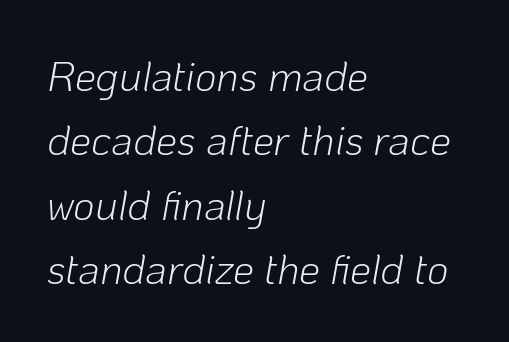
The image shows 42 px light type, italic (leaning right); set left-aligned, normal line spacing (1.53x), normal letter spacing, not underlined; low stroke contrast and a medium x-height.
